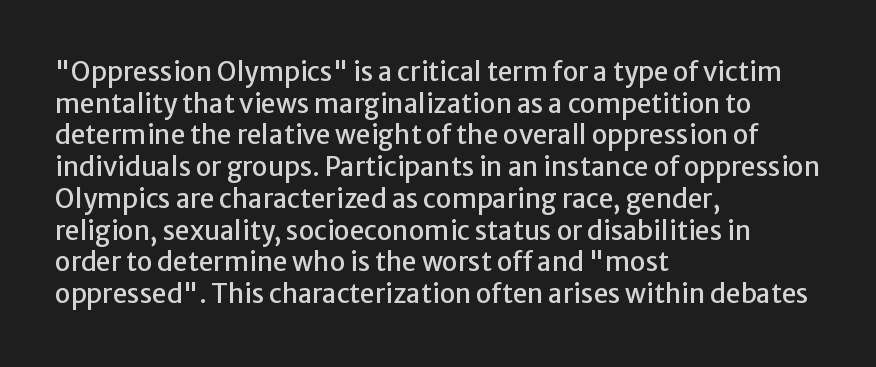
The image shows 26 px text type, upright; set left-aligned, line spacing 1.22x, normal letter spacing, not underlined.
